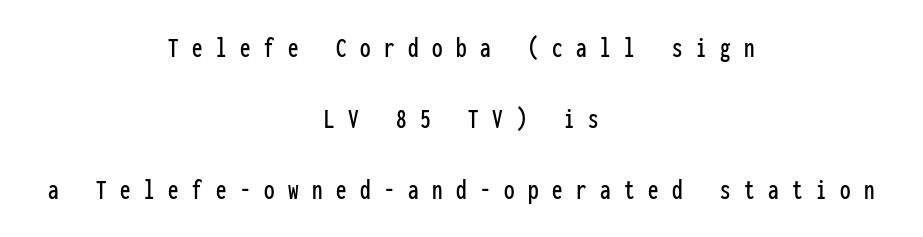
Reading down the block, each line starts at a different indent, mirrored at its end. Type without underlining. Substantial extra tracking has been applied to these lines. Characters remain perfectly vertical along every line.
